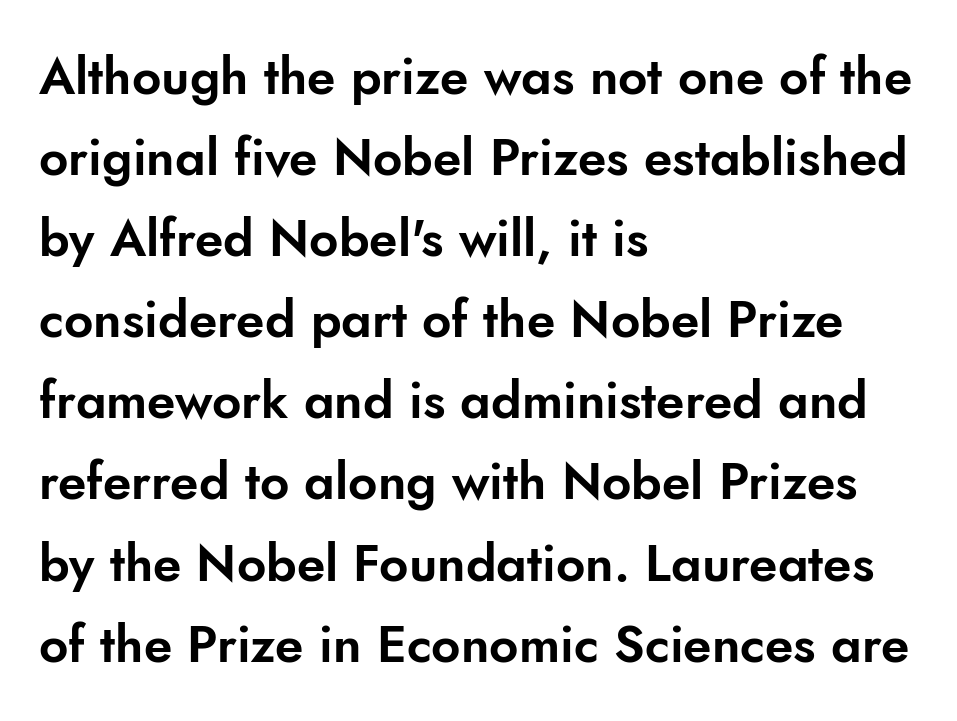
The image shows 51 px sans-serif type, upright; set left-aligned, normal line spacing (1.59x), normal letter spacing, not underlined; low stroke contrast and a small x-height.
